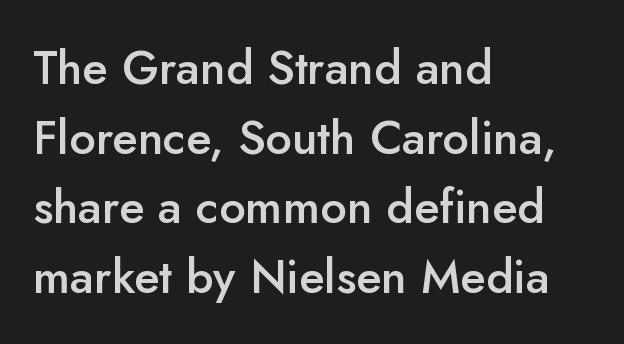
The tracking reads as untouched default to a designer's eye. Set as a demibold, roughly 600 on the weight scale. Is this a fixed-width face? No — the glyphs have proportional, varying widths. The space between consecutive lines is moderate.
